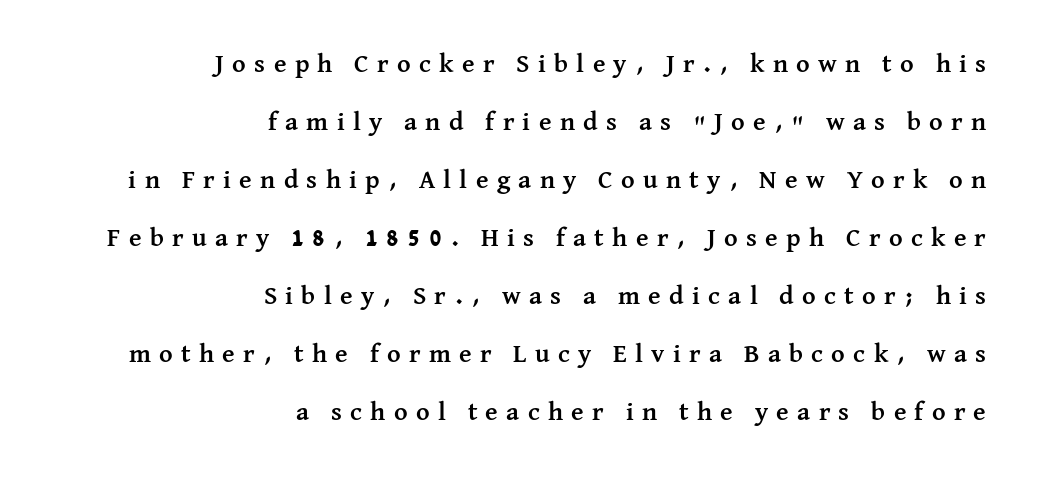
{"italic": "no", "bold": "yes", "underline": "no", "align": "right", "line_spacing": "loose", "line_spacing_ratio": 2.23, "letter_spacing": "wide", "letter_spacing_em": 0.32, "glyph_px": 26}
